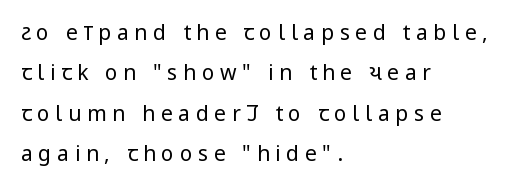
Q: Is the text bold? A: No.
Q: Is the text italic (slanted)? A: No, it is upright.
Q: Is the text underlined? A: No.
Q: How is the paragraph aligned? A: Left-aligned.
Q: Is the spacing between letters normal or unusually wide? A: Unusually wide.
Q: Is the spacing between lines tight, normal or loose? A: Loose.
